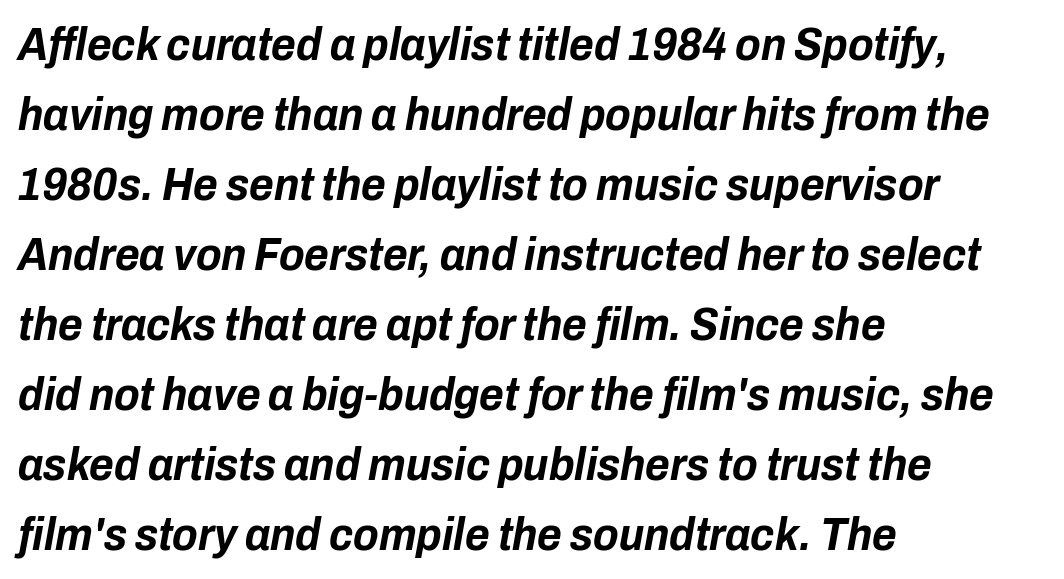
{"italic": "yes", "lean": "right", "slant_degrees": 10, "bold": "yes", "weight": "bold", "width": "condensed", "stroke_contrast": "low", "x_height": "medium", "monospaced": "no", "underline": "no", "align": "left", "line_spacing": "normal", "line_spacing_ratio": 1.49, "letter_spacing": "normal", "letter_spacing_em": 0.0, "glyph_px": 47}
